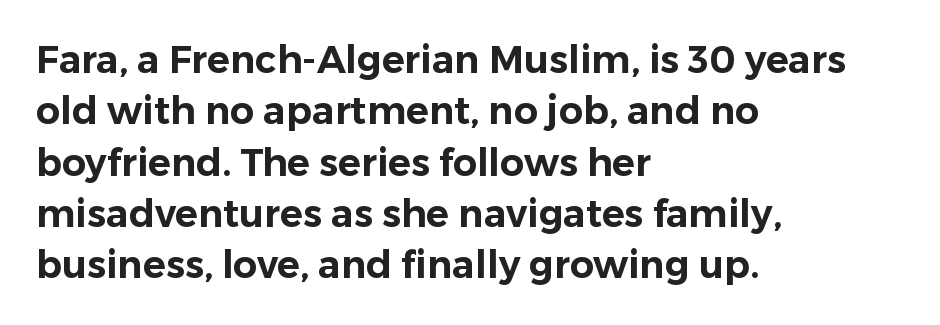
Q: Is the text italic (slanted)? A: No, it is upright.
Q: Is the typeface a serif or a sans-serif typeface? A: Sans-serif.
Q: Is the text underlined? A: No.
Q: How is the paragraph aligned? A: Left-aligned.
Q: Is the spacing between letters normal or unusually wide? A: Normal.
Q: Is the spacing between lines tight, normal or loose? A: Normal.
Q: Width (condensed, normal, or wide)? A: Normal.
Q: Stroke contrast? A: Low.
Q: x-height? A: Medium.
Q: Monospaced? A: No.
